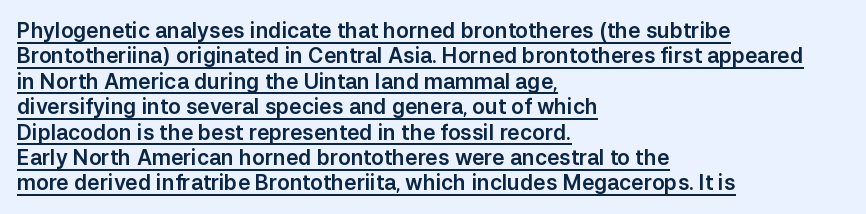
The image shows 21 px text type, upright; set left-aligned, line spacing 1.21x, normal letter spacing, underlined.
